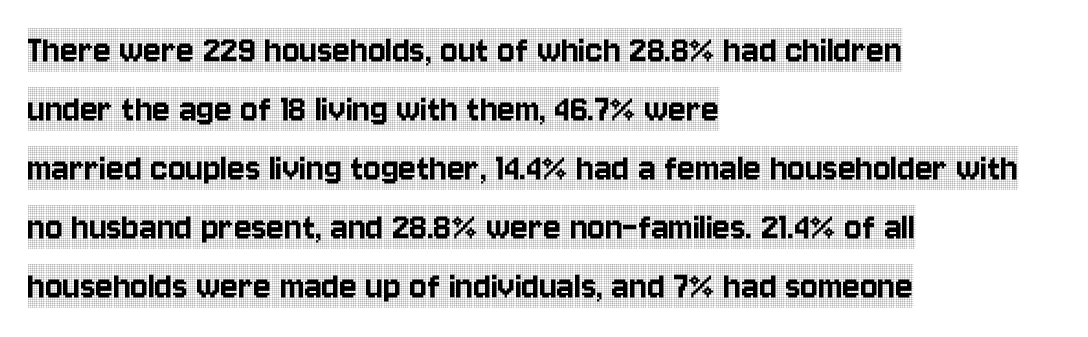
{"serif": "yes", "italic": "no", "width": "condensed", "x_height": "large", "monospaced": "no", "underline": "no", "align": "left", "line_spacing": "normal", "line_spacing_ratio": 1.44, "letter_spacing": "normal", "letter_spacing_em": 0.0, "glyph_px": 41}
